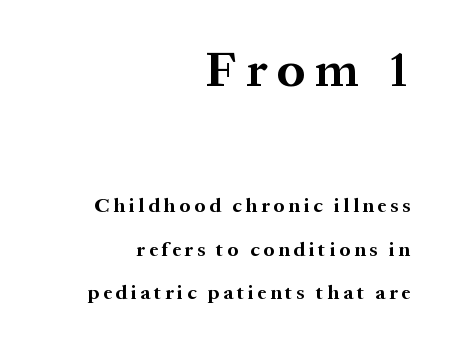
Of the two passages, the one on top uses the larger point size. The letters are bold, with thick, heavy strokes. Italic: no, the glyphs are upright roman. Plain, unruled lines of type.
